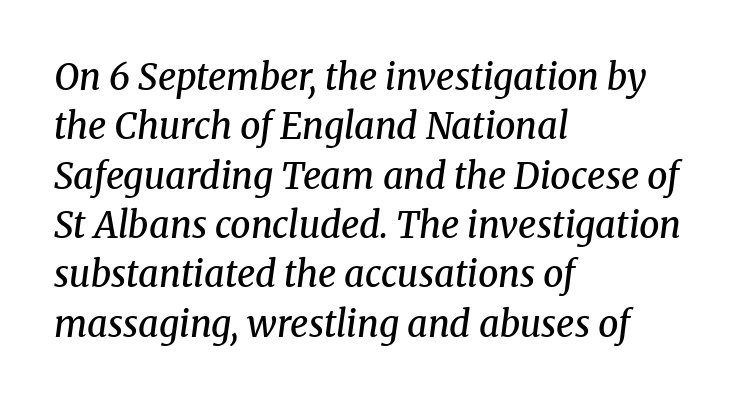
Q: Is the text bold? A: Semi-bold.
Q: Is the text italic (slanted)? A: Yes, it leans right by about 8 degrees.
Q: Is the typeface a serif or a sans-serif typeface? A: Serif.
Q: Is the text underlined? A: No.
Q: How is the paragraph aligned? A: Left-aligned.
Q: Is the spacing between letters normal or unusually wide? A: Normal.
Q: Is the spacing between lines tight, normal or loose? A: Normal.
Q: Width (condensed, normal, or wide)? A: Normal.
Q: Stroke contrast? A: Medium.
Q: x-height? A: Medium.
Q: Monospaced? A: No.
